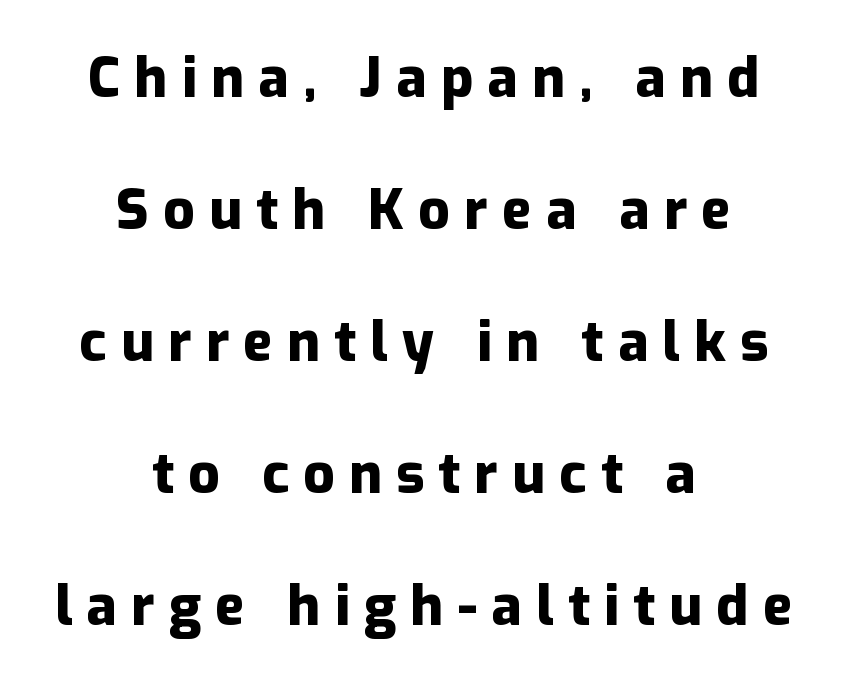
{"serif": "no", "italic": "no", "bold": "yes", "weight": "heavy", "width": "normal", "stroke_contrast": "low", "x_height": "medium", "monospaced": "no", "underline": "no", "align": "center", "line_spacing": "loose", "line_spacing_ratio": 2.4, "letter_spacing": "wide", "letter_spacing_em": 0.26, "glyph_px": 55}
